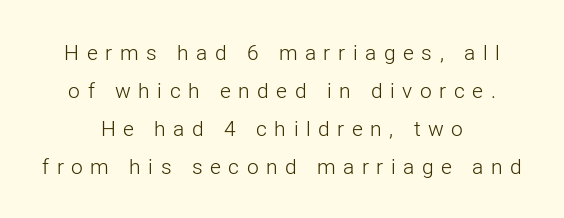
Q: Is the text bold? A: No.
Q: Is the text italic (slanted)? A: No, it is upright.
Q: Is the text underlined? A: No.
Q: How is the paragraph aligned? A: Centered.
Q: Is the spacing between letters normal or unusually wide? A: Unusually wide.
